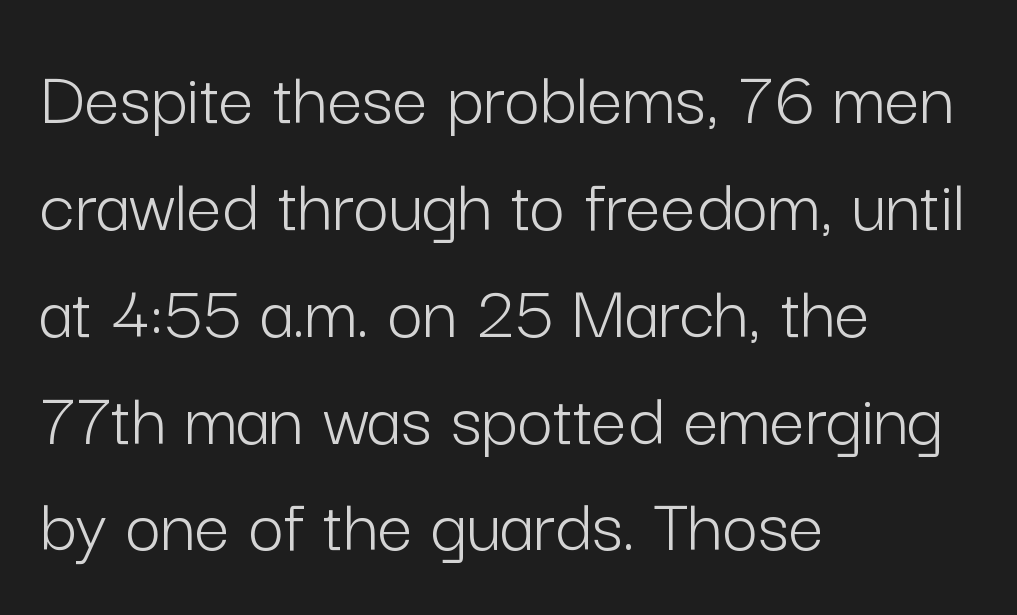
Q: Is the text bold? A: No.
Q: Is the text italic (slanted)? A: No, it is upright.
Q: Is the typeface a serif or a sans-serif typeface? A: Sans-serif.
Q: Is the text underlined? A: No.
Q: How is the paragraph aligned? A: Left-aligned.
Q: Is the spacing between letters normal or unusually wide? A: Normal.
Q: Is the spacing between lines tight, normal or loose? A: Normal.
Q: Width (condensed, normal, or wide)? A: Normal.
Q: Stroke contrast? A: Low.
Q: x-height? A: Medium.
Q: Monospaced? A: No.
